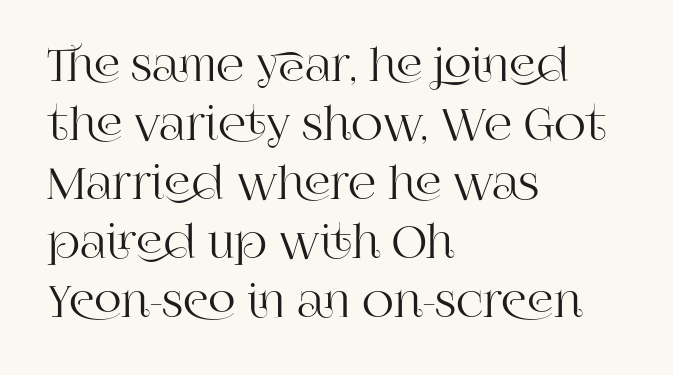
Notice how the passage keeps a crisp vertical edge on the left only. Lines of text with bare space underneath. The vertical gap from one line to the next is medium. The rendering keeps characters at their native spacing.
